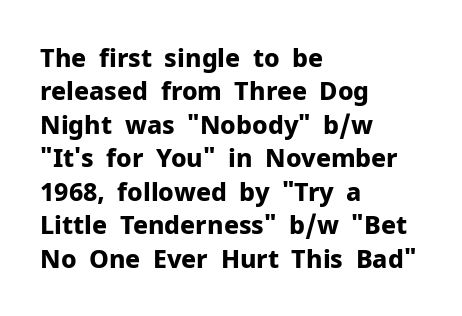
Q: Is the text bold? A: Yes.
Q: Is the text italic (slanted)? A: No, it is upright.
Q: Is the text underlined? A: No.
Q: How is the paragraph aligned? A: Left-aligned.
Q: Is the spacing between letters normal or unusually wide? A: Normal.
Q: Is the spacing between lines tight, normal or loose? A: Normal.
